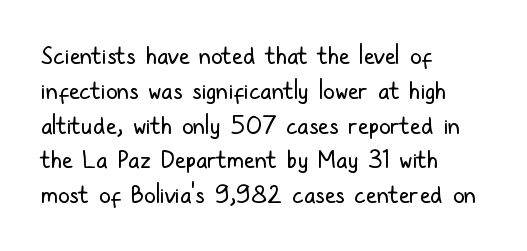
Q: Is the text bold? A: No.
Q: Is the text italic (slanted)? A: No, it is upright.
Q: Is the text underlined? A: No.
Q: How is the paragraph aligned? A: Left-aligned.
Q: Is the spacing between letters normal or unusually wide? A: Normal.
Q: Is the spacing between lines tight, normal or loose? A: Normal.
